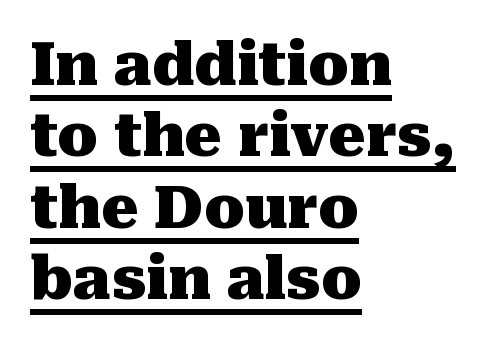
{"serif": "yes", "italic": "no", "bold": "yes", "weight": "heavy", "width": "normal", "stroke_contrast": "medium", "x_height": "medium", "monospaced": "no", "underline": "yes", "align": "left", "line_spacing_ratio": 1.21, "letter_spacing": "normal", "letter_spacing_em": 0.0, "glyph_px": 59}
